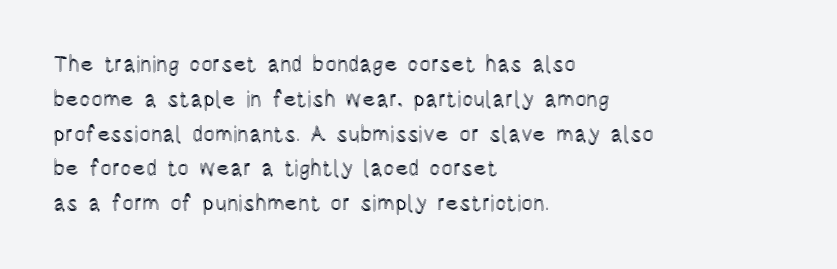
Q: Is the text italic (slanted)? A: No, it is upright.
Q: Is the text underlined? A: No.
Q: How is the paragraph aligned? A: Left-aligned.
Q: Is the spacing between letters normal or unusually wide? A: Normal.
Q: Is the spacing between lines tight, normal or loose? A: Normal.
